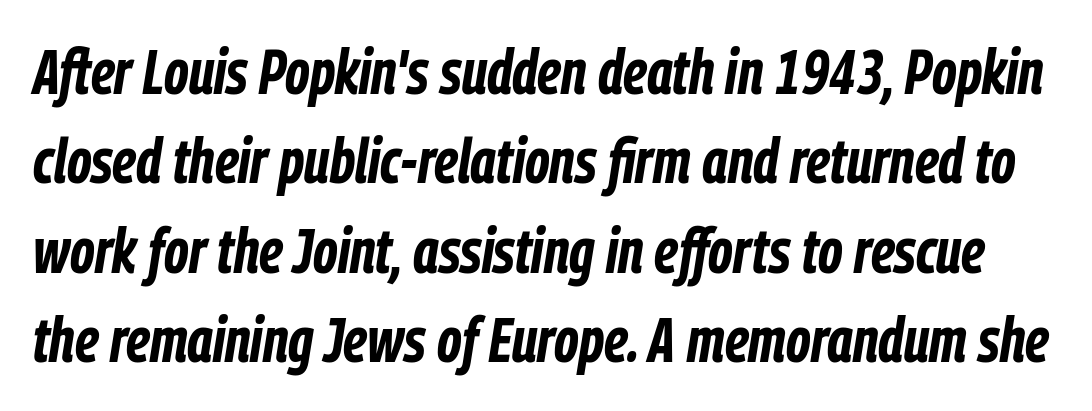
{"italic": "yes", "lean": "right", "slant_degrees": 9, "bold": "yes", "weight": "bold", "width": "condensed", "stroke_contrast": "low", "x_height": "medium", "monospaced": "no", "underline": "no", "line_spacing": "normal", "line_spacing_ratio": 1.42, "letter_spacing": "normal", "letter_spacing_em": 0.0, "glyph_px": 63}
